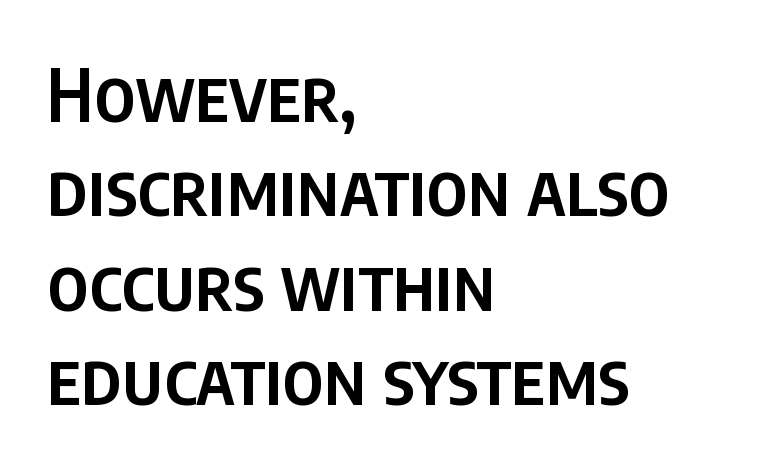
Q: Is the text bold? A: Semi-bold.
Q: Is the text italic (slanted)? A: No, it is upright.
Q: Is the typeface a serif or a sans-serif typeface? A: Sans-serif.
Q: Is the text underlined? A: No.
Q: How is the paragraph aligned? A: Left-aligned.
Q: Is the spacing between letters normal or unusually wide? A: Normal.
Q: Is the spacing between lines tight, normal or loose? A: Normal.
Q: Width (condensed, normal, or wide)? A: Condensed.
Q: Stroke contrast? A: Low.
Q: x-height? A: Large.
Q: Monospaced? A: No.
